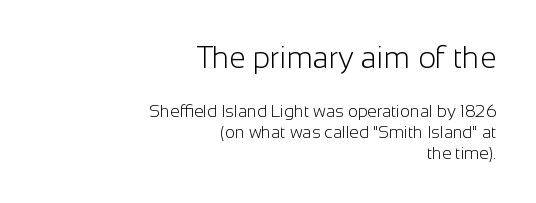
{"serif": "no", "italic": "no", "bold": "no", "weight": "light", "width": "normal", "stroke_contrast": "low", "x_height": "medium", "monospaced": "no", "underline": "no", "align": "right", "line_spacing_ratio": 1.23, "letter_spacing": "normal", "letter_spacing_em": 0.0, "larger_block": "first", "size_ratio": 1.76, "glyph_px": 30}
